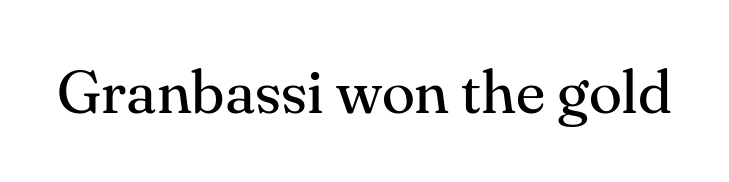
The image shows 61 px regular-weight serif type, upright; set normal letter spacing, not underlined; medium stroke contrast and a small x-height.
